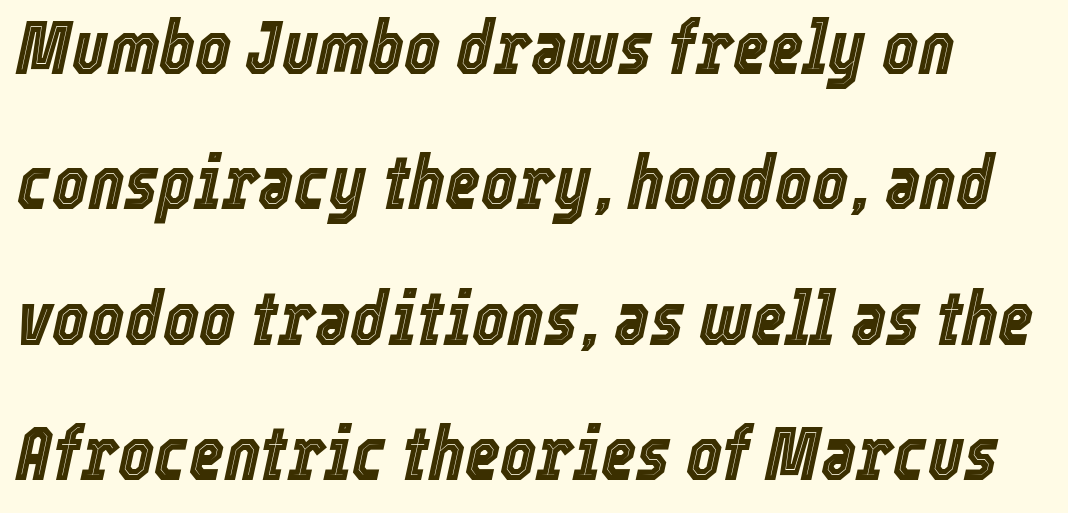
Q: Is the text italic (slanted)? A: Yes, it leans right by about 12 degrees.
Q: Is the text underlined? A: No.
Q: Is the spacing between letters normal or unusually wide? A: Normal.
Q: Width (condensed, normal, or wide)? A: Condensed.
Q: x-height? A: Medium.
Q: Monospaced? A: No.
